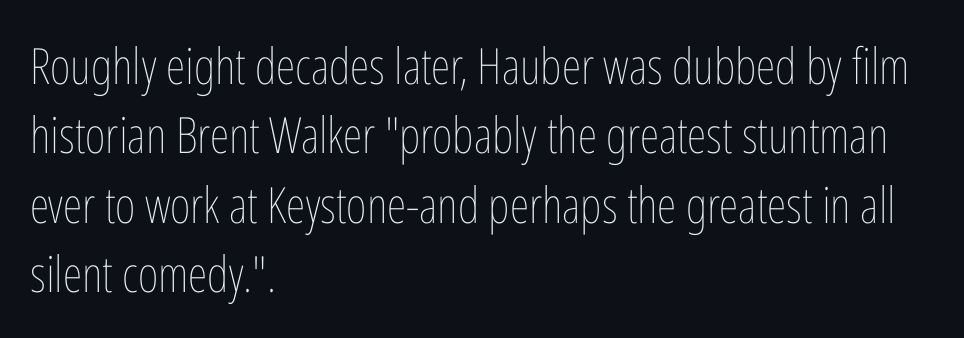
{"italic": "no", "bold": "no", "weight": "thin", "width": "condensed", "stroke_contrast": "low", "x_height": "medium", "monospaced": "no", "underline": "no", "align": "left", "line_spacing": "normal", "line_spacing_ratio": 1.39, "letter_spacing": "normal", "letter_spacing_em": 0.0, "glyph_px": 50}
